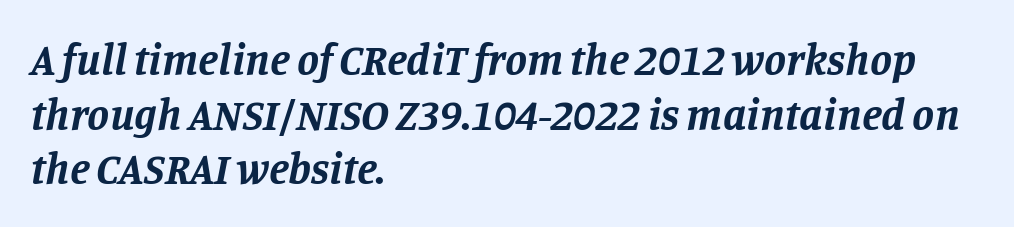
The image shows 44 px bold serif type, italic (leaning right); set left-aligned, line spacing 1.24x, normal letter spacing, not underlined; low stroke contrast and a large x-height.
